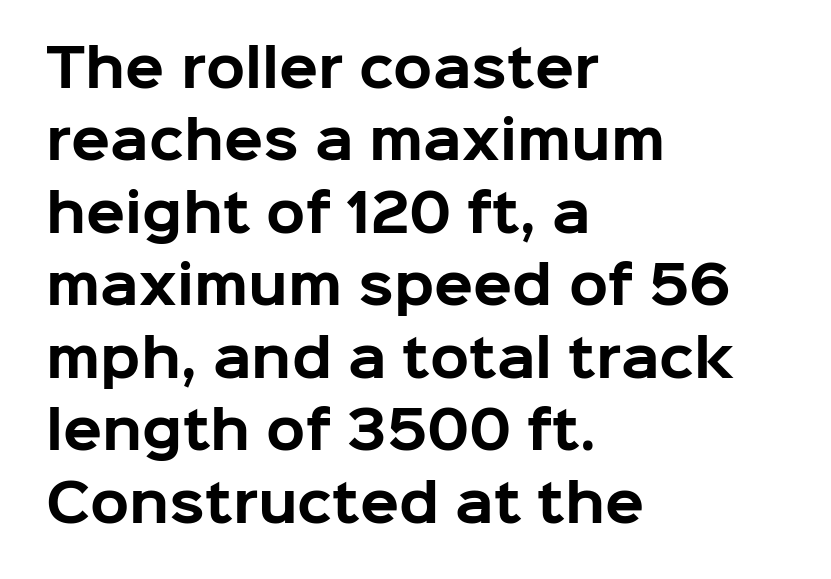
{"serif": "no", "italic": "no", "bold": "yes", "weight": "bold", "width": "normal", "stroke_contrast": "low", "x_height": "medium", "monospaced": "no", "underline": "no", "align": "left", "line_spacing": "normal", "line_spacing_ratio": 1.42, "letter_spacing": "normal", "letter_spacing_em": 0.0, "glyph_px": 51}
